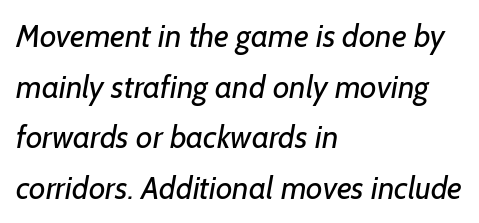
The image shows 32 px regular-weight sans-serif type; set left-aligned, normal line spacing (1.58x), normal letter spacing, not underlined; low stroke contrast and a medium x-height.
